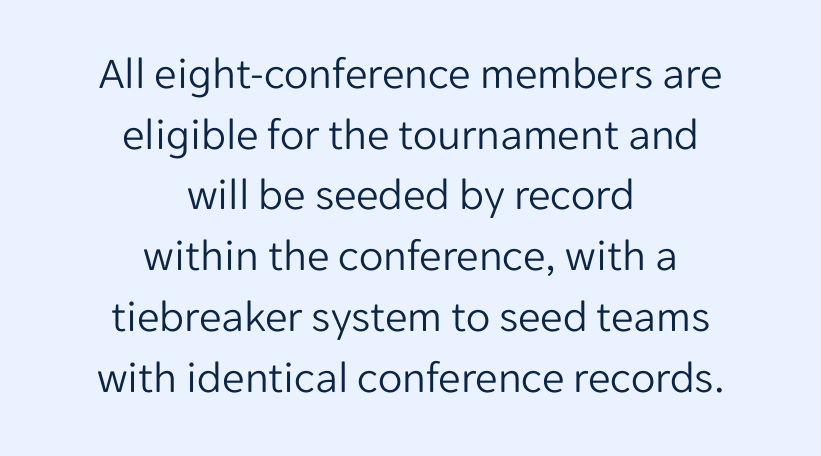
{"serif": "no", "italic": "no", "bold": "no", "weight": "light", "width": "normal", "stroke_contrast": "low", "x_height": "medium", "monospaced": "no", "underline": "no", "align": "center", "line_spacing": "normal", "line_spacing_ratio": 1.35, "letter_spacing": "normal", "letter_spacing_em": 0.0, "glyph_px": 45}
